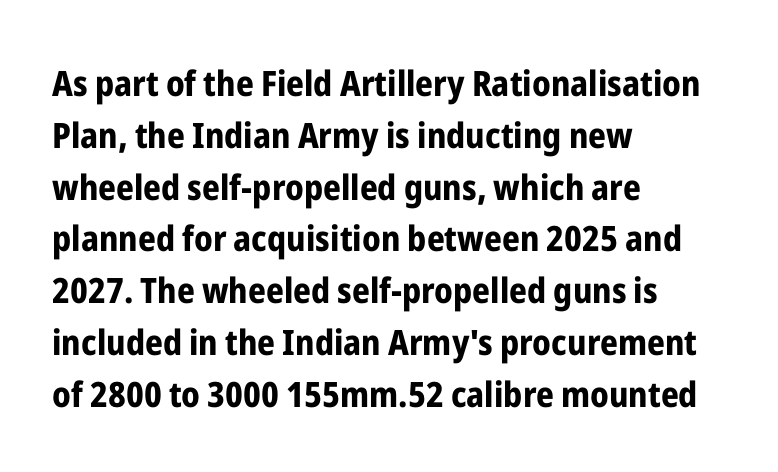
Spacing between characters is what you'd get straight out of the box. Each new line begins a customary step beneath the previous one. Is the type bold? Yes — the strokes are clearly thick and heavy. This is sans-serif lettering, the kind often seen on screens and signage.
